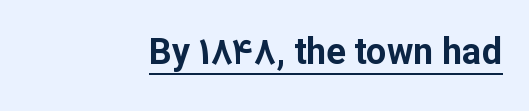
The image shows 36 px bold sans-serif type, upright; set right-aligned, normal letter spacing, underlined; low stroke contrast and a medium x-height.
